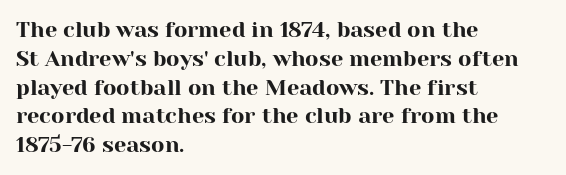
The image shows 22 px text type, upright; set left-aligned, normal line spacing (1.31x), normal letter spacing, not underlined.
